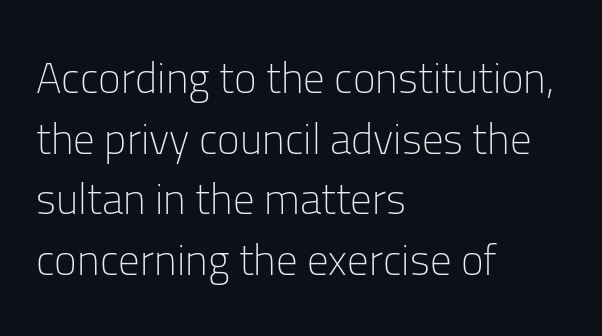
The image shows 43 px light sans-serif type, upright; set left-aligned, normal line spacing (1.41x), normal letter spacing, not underlined; low stroke contrast and a medium x-height.
